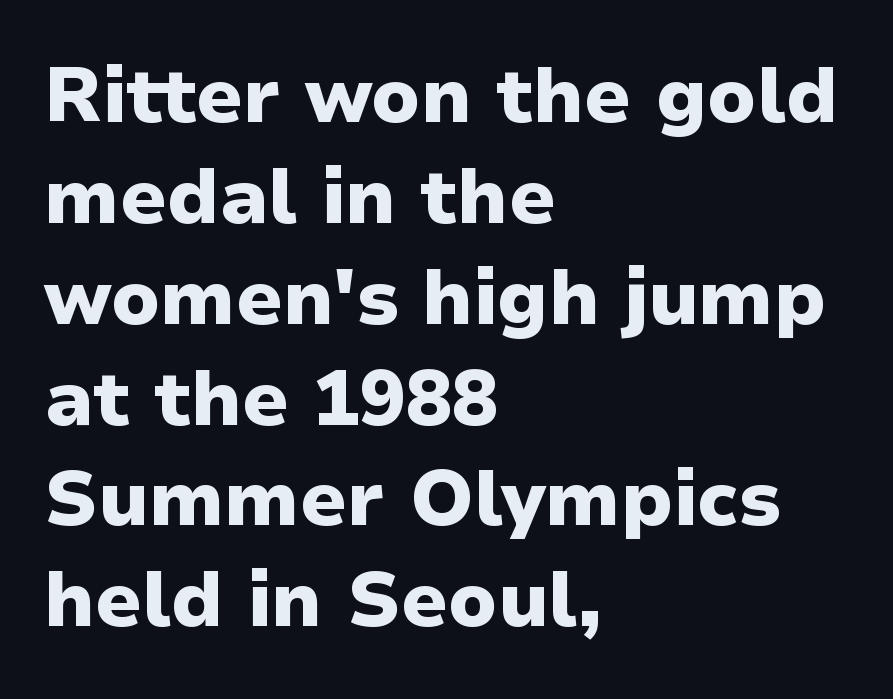
The image shows 77 px heavy sans-serif type, upright; set left-aligned, normal line spacing (1.31x), normal letter spacing, not underlined; low stroke contrast and a medium x-height.
